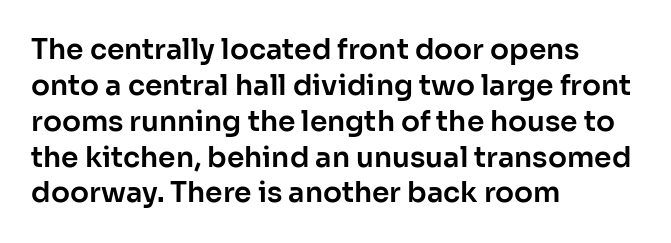
Q: Is the text italic (slanted)? A: No, it is upright.
Q: Is the typeface a serif or a sans-serif typeface? A: Sans-serif.
Q: Is the text underlined? A: No.
Q: How is the paragraph aligned? A: Left-aligned.
Q: Is the spacing between letters normal or unusually wide? A: Normal.
Q: Is the spacing between lines tight, normal or loose? A: Normal.
Q: Width (condensed, normal, or wide)? A: Normal.
Q: Stroke contrast? A: Low.
Q: x-height? A: Medium.
Q: Monospaced? A: No.
